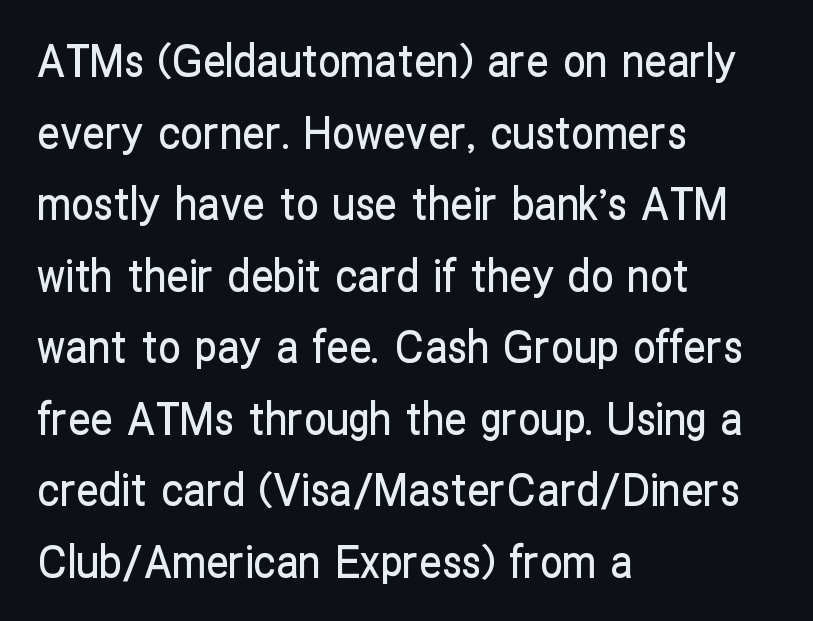
The image shows 45 px condensed sans-serif type, upright; set left-aligned, normal line spacing (1.59x), normal letter spacing, not underlined; low stroke contrast and a medium x-height.
